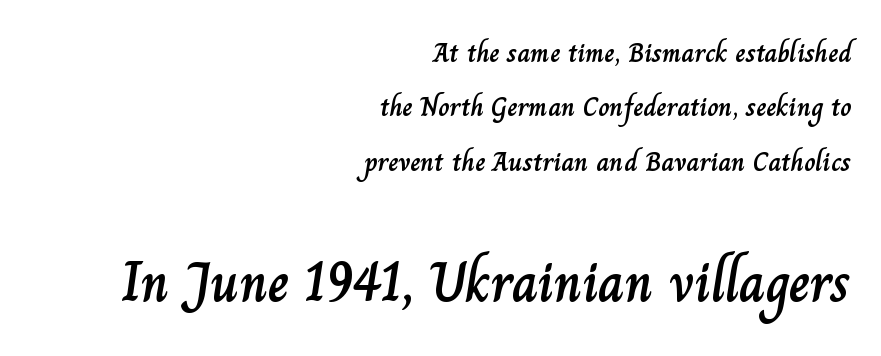
The image shows 56 px text type; set right-aligned, loose line spacing (1.94x), normal letter spacing, not underlined; the second (bottom) block is 2.0x larger; low stroke contrast and a small x-height.
